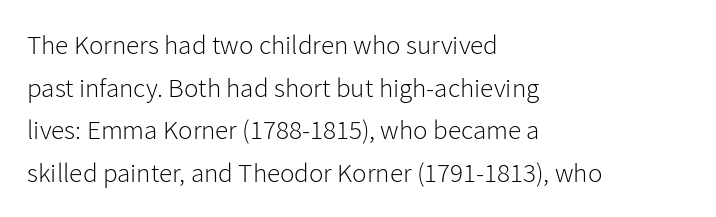
The ragged edge is on the right, which tells us the setting is flush left. Vertical strokes here are truly vertical. Heaviness? Minimal to ordinary, like unemphasized prose. Lines of text with bare space underneath.
